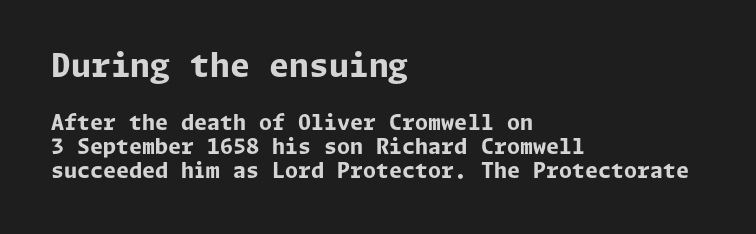
The image shows 32 px bold sans-serif type, upright; set left-aligned, tight line spacing (1.14x), normal letter spacing, not underlined; the first (top) block is 1.52x larger; low stroke contrast and a medium x-height.
